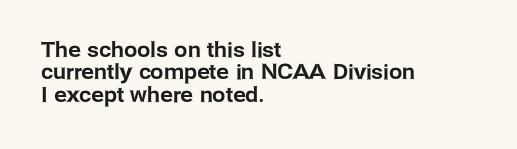
These lines huddle together more closely than default settings would place them. Posture: upright roman. Honestly, the letter spacing is just normal — you wouldn't notice it. The rag falls on the right side of this text block.
